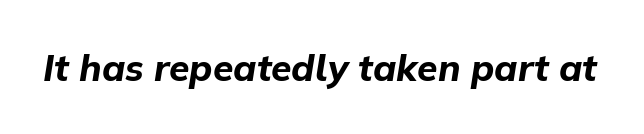
The image shows 37 px bold type, italic (leaning right); set normal letter spacing, not underlined; low stroke contrast and a medium x-height.
